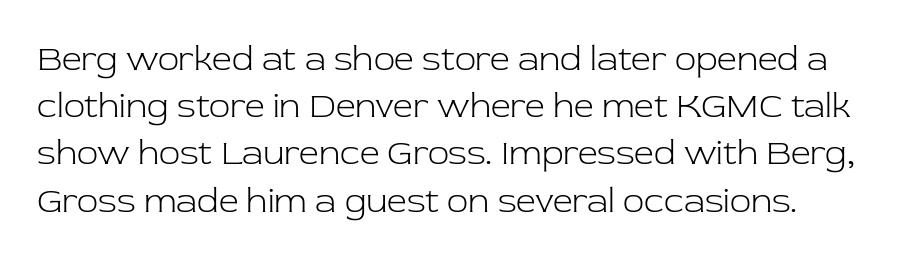
The image shows 35 px light serif type, upright; set normal line spacing (1.35x), normal letter spacing, not underlined; low stroke contrast and a medium x-height.
